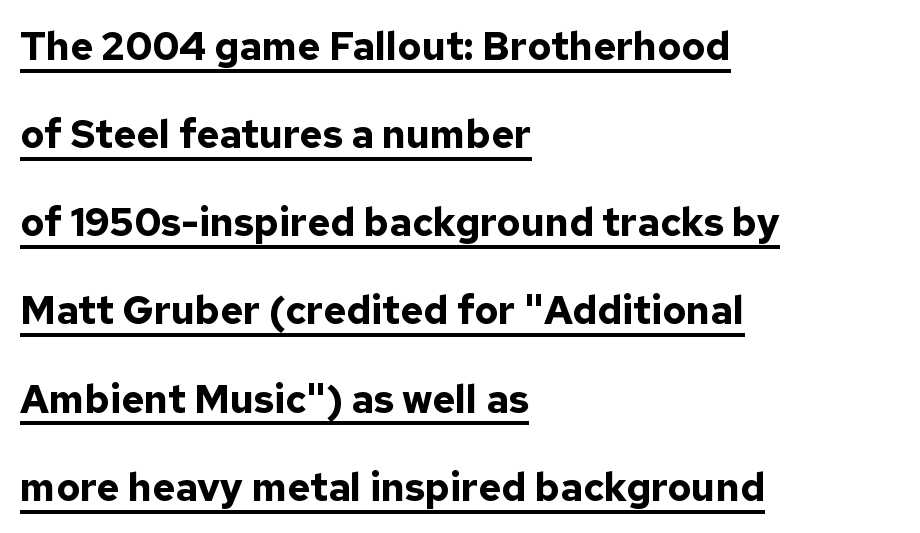
{"serif": "no", "italic": "no", "bold": "yes", "weight": "bold", "width": "normal", "stroke_contrast": "low", "x_height": "medium", "monospaced": "no", "underline": "yes", "align": "left", "line_spacing": "loose", "line_spacing_ratio": 2.26, "letter_spacing": "normal", "letter_spacing_em": 0.0, "glyph_px": 39}
